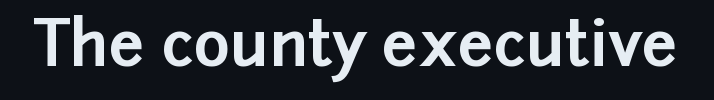
The image shows 63 px bold sans-serif type, upright; set normal letter spacing, not underlined; low stroke contrast and a medium x-height.
